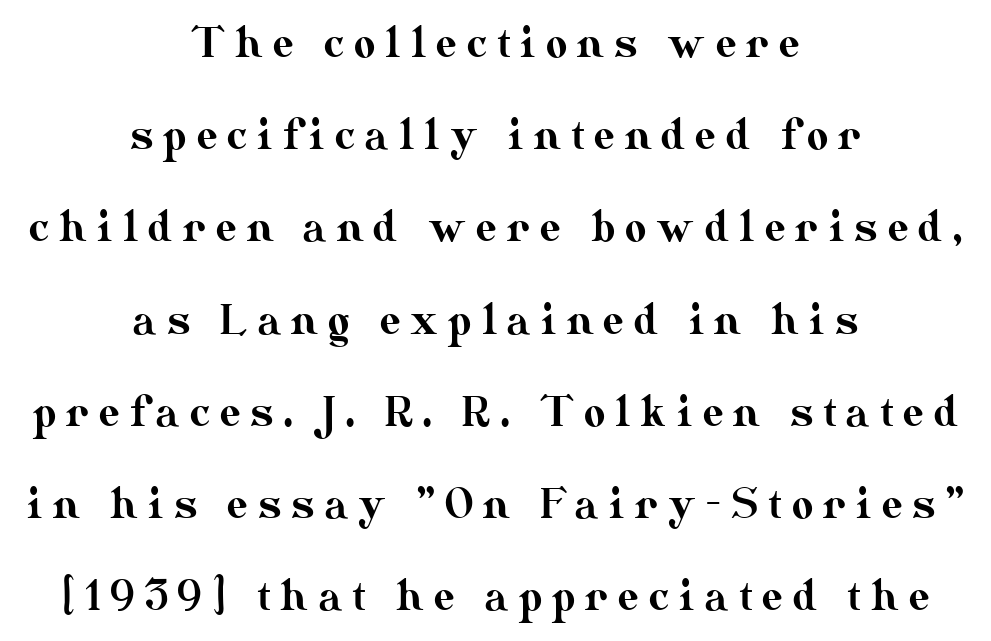
{"italic": "no", "width": "normal", "stroke_contrast": "medium", "x_height": "small", "monospaced": "no", "underline": "no", "align": "center", "line_spacing": "loose", "line_spacing_ratio": 2.25, "letter_spacing": "wide", "letter_spacing_em": 0.25, "glyph_px": 41}
